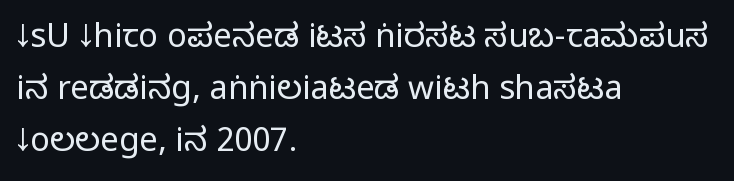
The typeface chosen for these lines omits serifs. What stands out about the letter spacing? Nothing — it is the standard amount. Posture: upright roman. Bold? No — there's no thickening of the strokes. These lines stack with their left ends in a neat column. The space between consecutive lines is moderate.
